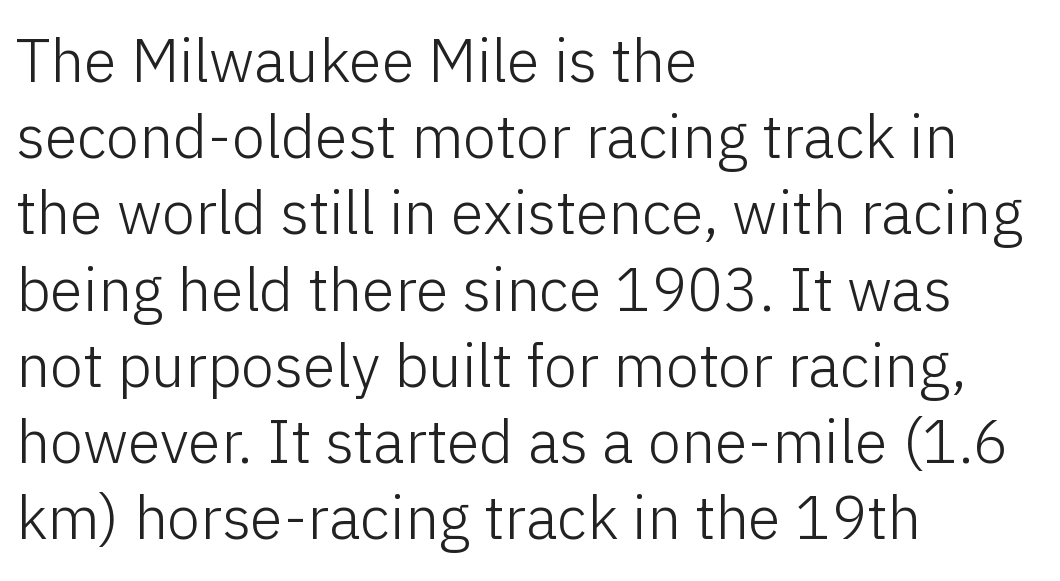
The letterforms sit shoulder to shoulder at normal distance. Regular leading. Ordinary non-slanted type is in use. Horizontal alignment here is leftward, the default for most running prose.
